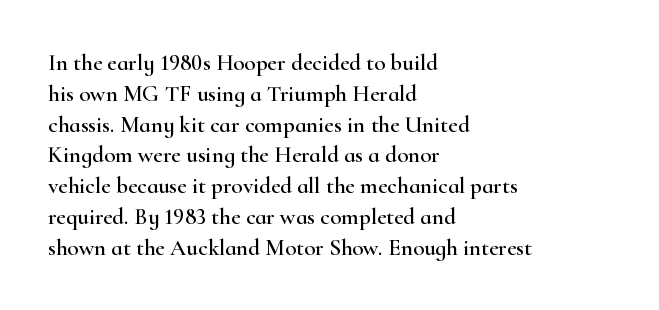
Q: Is the text italic (slanted)? A: No, it is upright.
Q: Is the text underlined? A: No.
Q: How is the paragraph aligned? A: Left-aligned.
Q: Is the spacing between letters normal or unusually wide? A: Normal.
Q: Is the spacing between lines tight, normal or loose? A: Normal.
